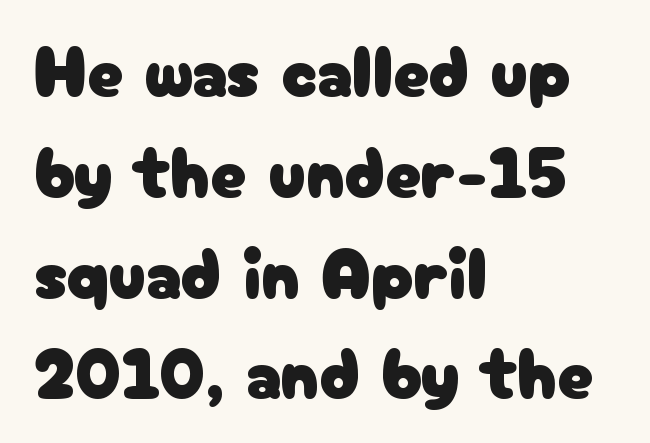
{"serif": "no", "italic": "no", "width": "normal", "stroke_contrast": "low", "x_height": "medium", "monospaced": "no", "underline": "no", "align": "left", "line_spacing": "normal", "line_spacing_ratio": 1.42, "letter_spacing": "normal", "letter_spacing_em": 0.0, "glyph_px": 71}
